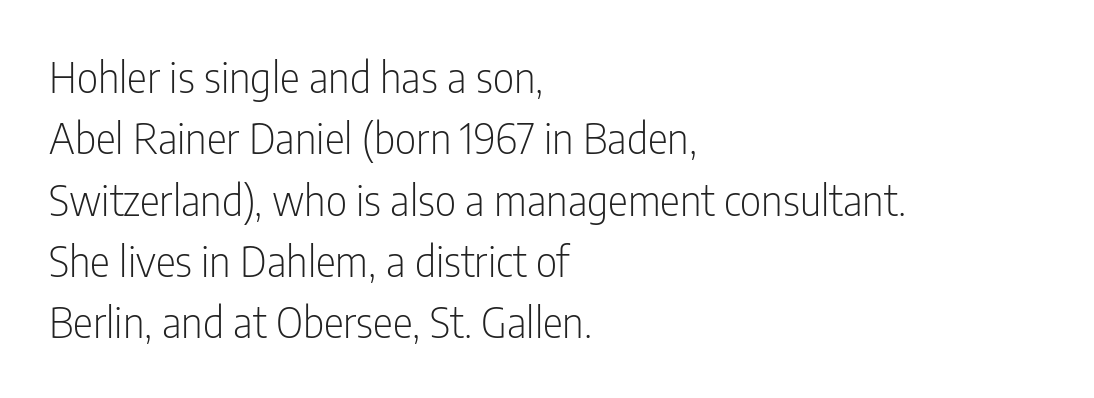
Do the letters lean? They stand straight. One glance says typical: line gaps are just what's usual. Note the varied advance widths — an 'i' is clearly narrower than an 'm'. The tracking reads as untouched default to a designer's eye.
